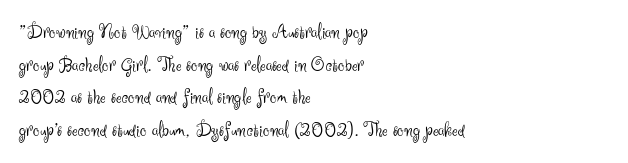
The image shows 21 px text type, upright; set left-aligned, normal line spacing (1.55x), normal letter spacing, not underlined.
